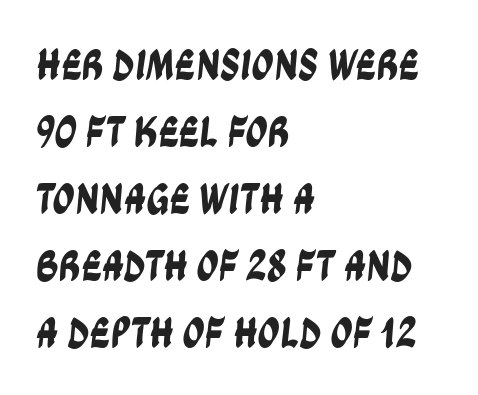
Regarding leading, the lines here are spaced in the standard way. Character widths vary here, with narrow letters taking less room than wide ones. Decoration check: the copy has no underline. The rag falls on the right side of this text block. There is no visible air inserted between adjacent glyphs.
